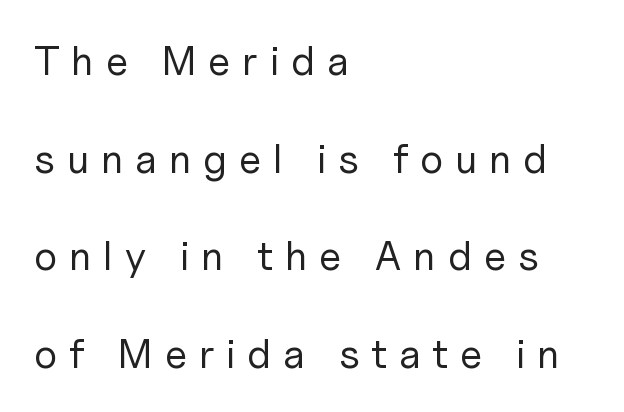
{"serif": "no", "italic": "no", "bold": "no", "weight": "regular", "width": "normal", "stroke_contrast": "low", "x_height": "medium", "monospaced": "no", "underline": "no", "align": "left", "line_spacing": "loose", "line_spacing_ratio": 2.38, "letter_spacing": "wide", "letter_spacing_em": 0.29, "glyph_px": 41}
